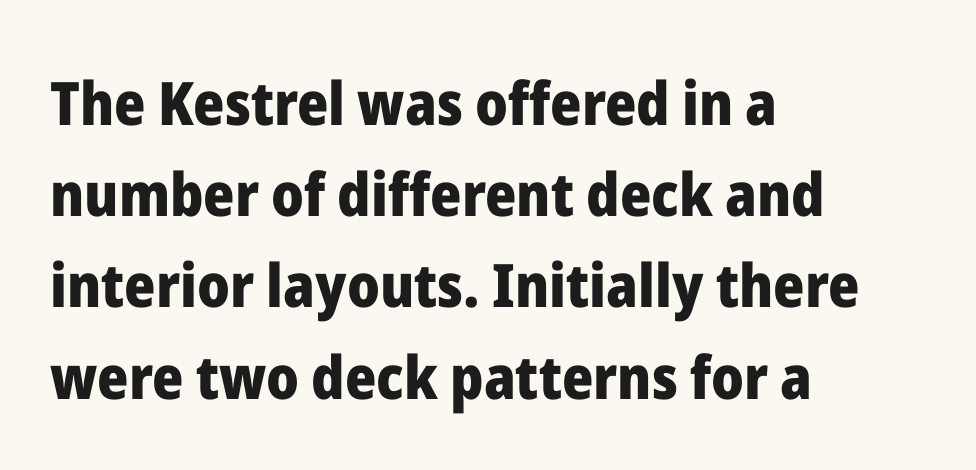
The passage shown is emphatically bold. The type is set solid horizontally, with unmodified tracking. Reading down the block, your eye returns to a fixed left position each line. Here the designer chose a conventional face with non-uniform glyph widths.
